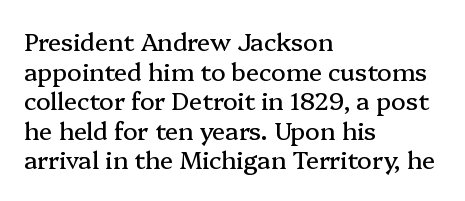
The rag falls on the right side of this text block. This sample uses an upright cut, with every glyph sitting square on the baseline. This sample uses plain, unmodified letter spacing. The strip under each line holds only bare page.
